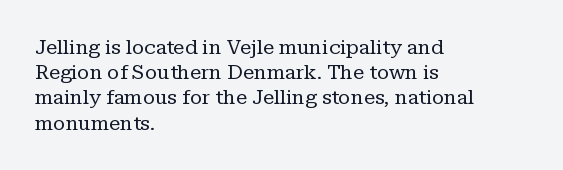
{"italic": "no", "bold": "no", "underline": "no", "align": "left", "line_spacing": "normal", "line_spacing_ratio": 1.26, "letter_spacing": "normal", "letter_spacing_em": 0.0, "glyph_px": 20}
